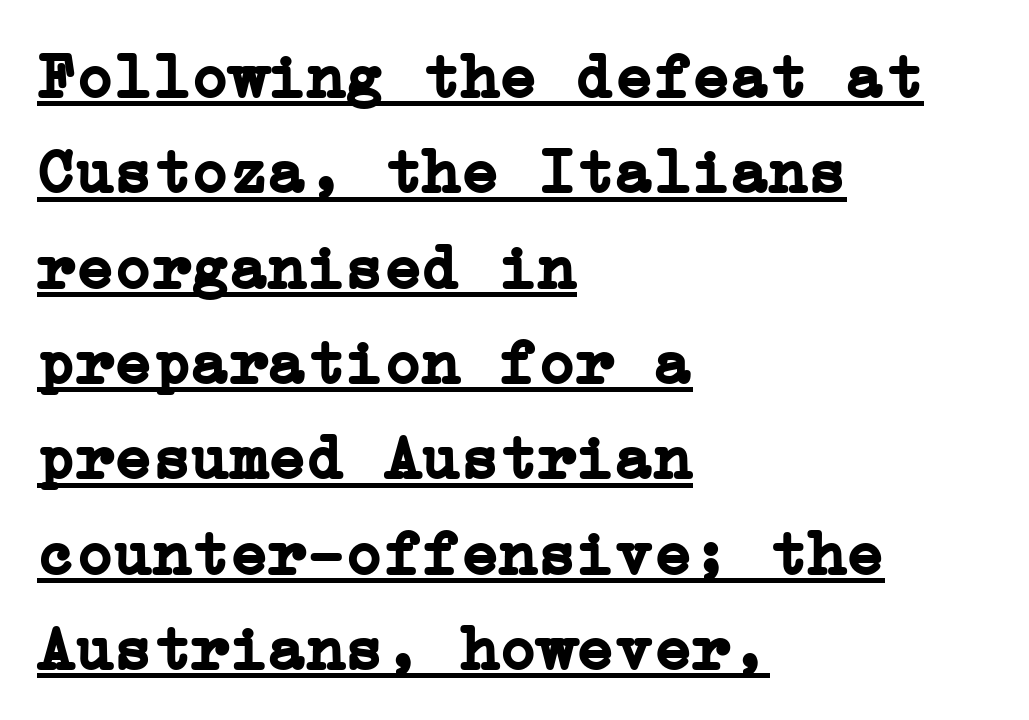
The image shows 64 px semibold serif type, upright; set left-aligned, normal line spacing (1.49x), normal letter spacing, underlined; low stroke contrast and a medium x-height.
